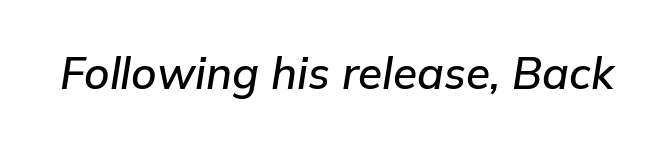
The image shows 44 px text type, italic (leaning right); set normal letter spacing, not underlined; low stroke contrast and a medium x-height.
